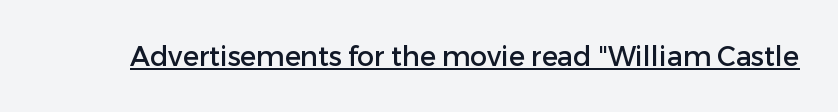
Q: Is the text italic (slanted)? A: No, it is upright.
Q: Is the text underlined? A: Yes.
Q: Is the spacing between letters normal or unusually wide? A: Normal.
